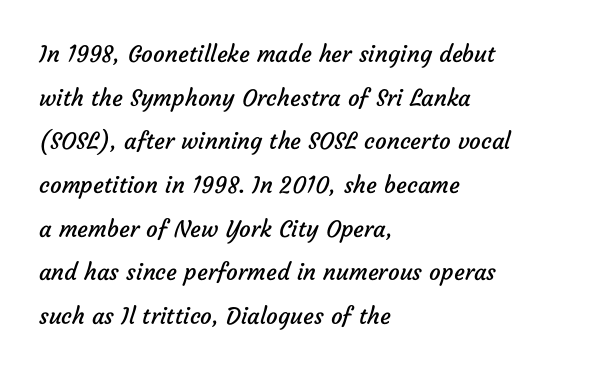
Stroke thickness stays within the range of a standard reading face or lighter. Rule under the text: the space is simply empty. Between one letter and the next there's only the usual sliver of space. The passage is arranged the way most books set body copy — flush left. Interline gaps are noticeably wide in this sample.
